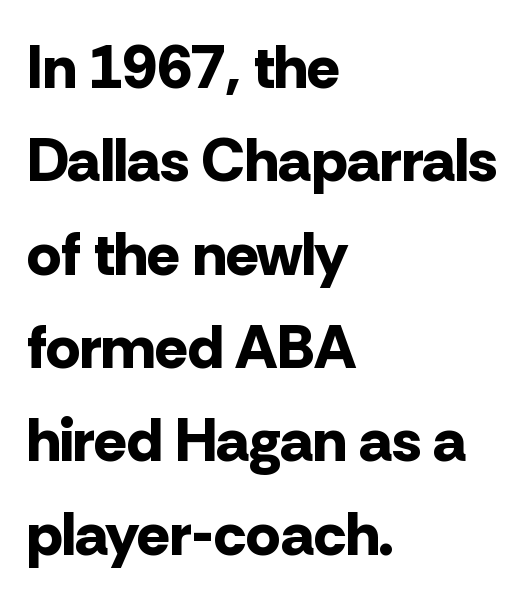
Q: Is the text bold? A: Yes.
Q: Is the text italic (slanted)? A: No, it is upright.
Q: Is the typeface a serif or a sans-serif typeface? A: Sans-serif.
Q: Is the text underlined? A: No.
Q: How is the paragraph aligned? A: Left-aligned.
Q: Is the spacing between letters normal or unusually wide? A: Normal.
Q: Is the spacing between lines tight, normal or loose? A: Normal.
Q: Width (condensed, normal, or wide)? A: Normal.
Q: Stroke contrast? A: Low.
Q: x-height? A: Medium.
Q: Monospaced? A: No.
